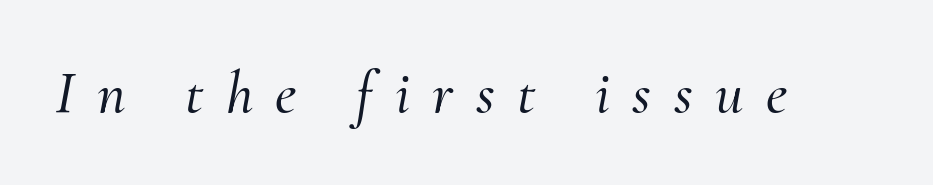
The image shows 61 px serif type, italic (leaning right); set unusually wide letter spacing (+0.37 em), not underlined; medium stroke contrast and a small x-height.
